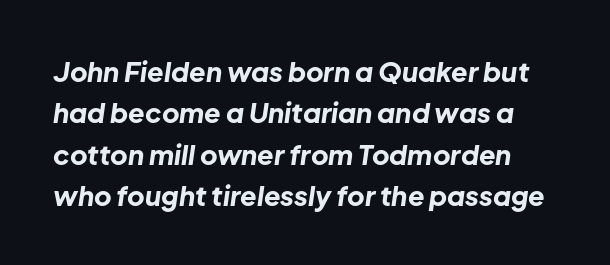
The image shows 27 px bold type, italic (leaning right); set normal line spacing (1.53x), normal letter spacing, not underlined.
